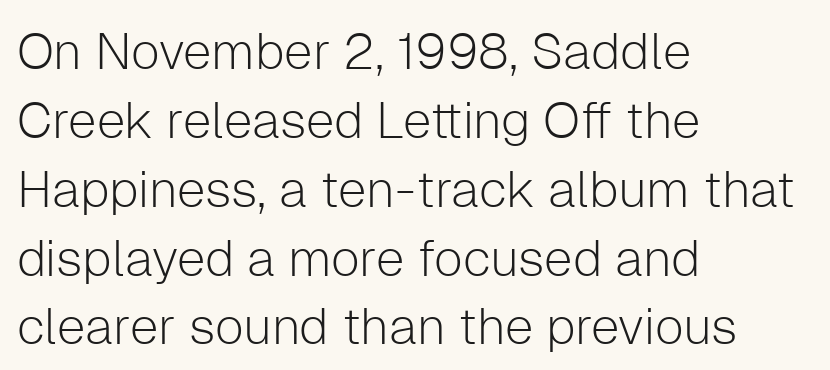
Q: Is the text bold? A: No.
Q: Is the text italic (slanted)? A: No, it is upright.
Q: Is the typeface a serif or a sans-serif typeface? A: Sans-serif.
Q: Is the text underlined? A: No.
Q: How is the paragraph aligned? A: Left-aligned.
Q: Is the spacing between letters normal or unusually wide? A: Normal.
Q: Is the spacing between lines tight, normal or loose? A: Normal.
Q: Width (condensed, normal, or wide)? A: Normal.
Q: Stroke contrast? A: Low.
Q: x-height? A: Medium.
Q: Monospaced? A: No.
